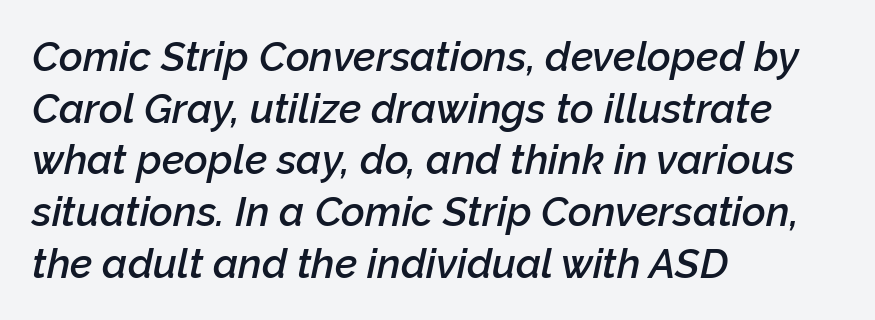
Q: Is the text bold? A: Semi-bold.
Q: Is the text italic (slanted)? A: Yes, it leans right by about 12 degrees.
Q: Is the text underlined? A: No.
Q: How is the paragraph aligned? A: Left-aligned.
Q: Is the spacing between letters normal or unusually wide? A: Normal.
Q: Is the spacing between lines tight, normal or loose? A: Normal.
Q: Width (condensed, normal, or wide)? A: Normal.
Q: Stroke contrast? A: Low.
Q: x-height? A: Medium.
Q: Monospaced? A: No.
